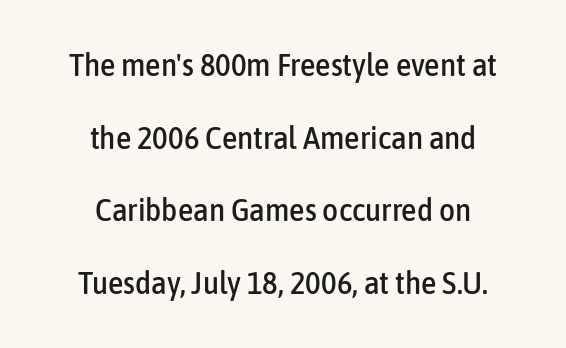
The image shows 31 px condensed sans-serif type, upright; set centered, loose line spacing (2.34x), normal letter spacing, not underlined; low stroke contrast and a medium x-height.
